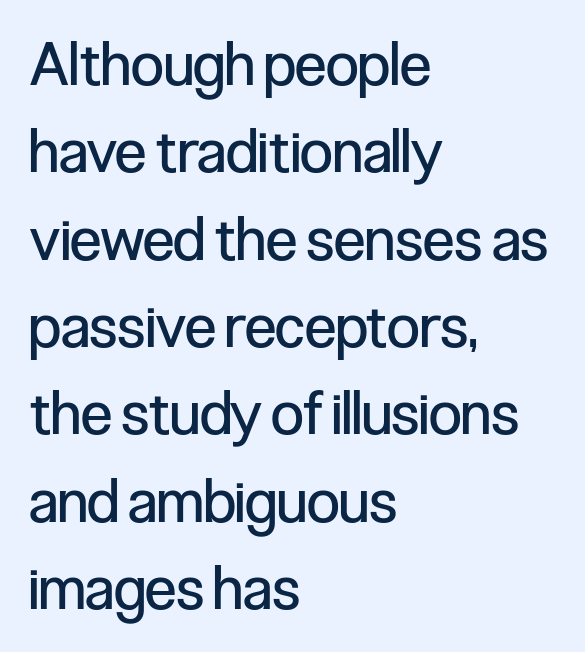
{"serif": "no", "italic": "no", "bold": "no", "weight": "regular", "width": "condensed", "stroke_contrast": "low", "x_height": "medium", "monospaced": "no", "underline": "no", "align": "left", "line_spacing": "normal", "line_spacing_ratio": 1.48, "letter_spacing": "normal", "letter_spacing_em": 0.0, "glyph_px": 59}
